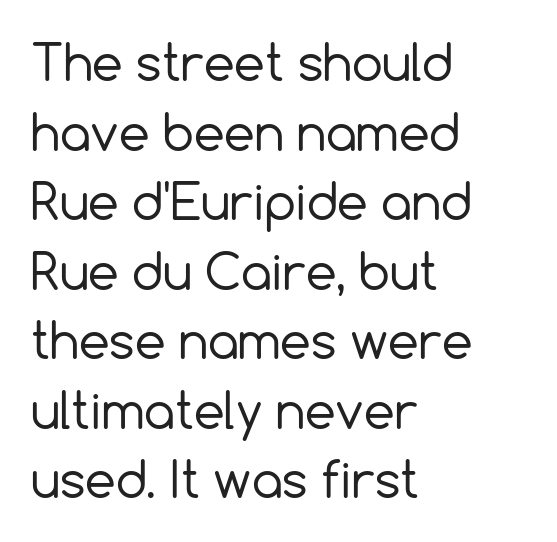
Does the lettering tilt? It doesn't — this is upright. No extra ink here — the face is not bold. Regarding leading, the lines here are spaced in the standard way. Nothing unusual about the tracking: characters are spaced as the font intends. One-word summary of the alignment: left. The strip under each line holds only bare page.
